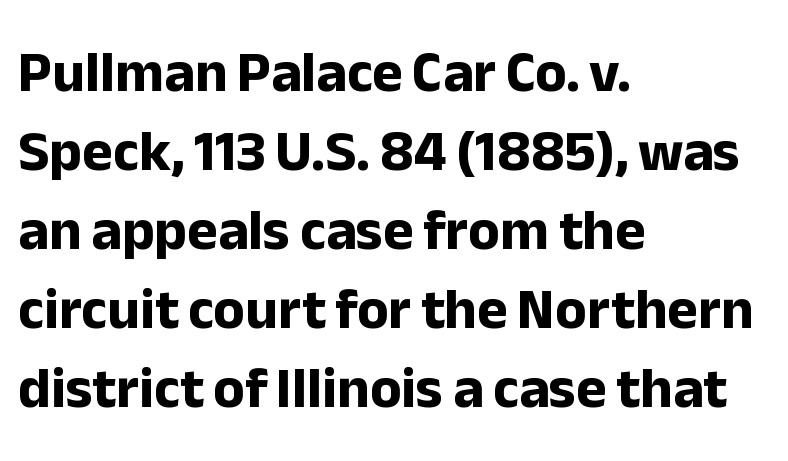
Q: Is the text bold? A: Yes.
Q: Is the text italic (slanted)? A: No, it is upright.
Q: Is the typeface a serif or a sans-serif typeface? A: Sans-serif.
Q: Is the text underlined? A: No.
Q: How is the paragraph aligned? A: Left-aligned.
Q: Is the spacing between letters normal or unusually wide? A: Normal.
Q: Is the spacing between lines tight, normal or loose? A: Normal.
Q: Width (condensed, normal, or wide)? A: Normal.
Q: Stroke contrast? A: Low.
Q: x-height? A: Medium.
Q: Monospaced? A: No.
